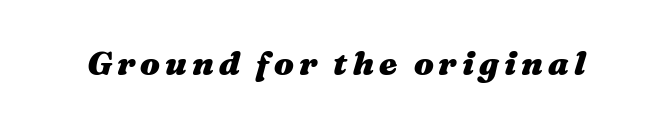
{"italic": "yes", "lean": "right", "slant_degrees": 16, "bold": "yes", "weight": "heavy", "width": "wide", "stroke_contrast": "medium", "x_height": "medium", "monospaced": "no", "underline": "no", "glyph_px": 33}
